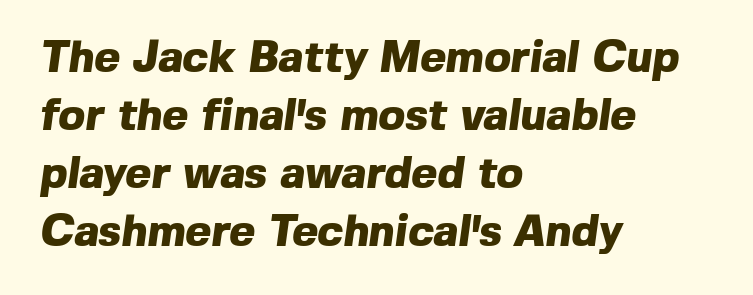
Q: Is the text bold? A: Yes.
Q: Is the typeface a serif or a sans-serif typeface? A: Sans-serif.
Q: Is the text underlined? A: No.
Q: How is the paragraph aligned? A: Left-aligned.
Q: Is the spacing between letters normal or unusually wide? A: Normal.
Q: Is the spacing between lines tight, normal or loose? A: Normal.
Q: Width (condensed, normal, or wide)? A: Normal.
Q: x-height? A: Medium.
Q: Monospaced? A: No.
